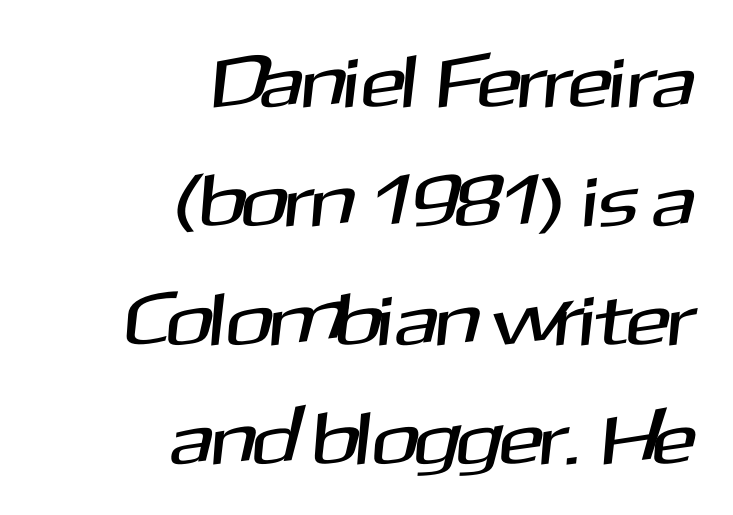
{"serif": "no", "width": "normal", "stroke_contrast": "medium", "x_height": "medium", "monospaced": "no", "underline": "no", "align": "right", "line_spacing": "normal", "line_spacing_ratio": 1.61, "letter_spacing": "normal", "letter_spacing_em": 0.0, "glyph_px": 74}
